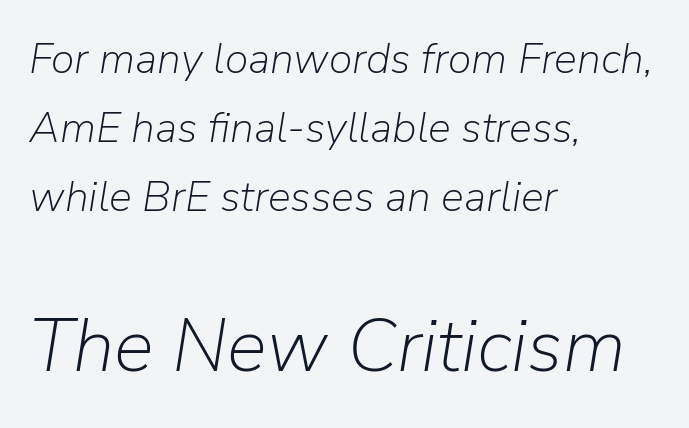
{"italic": "yes", "lean": "right", "slant_degrees": 9, "bold": "no", "weight": "light", "width": "normal", "stroke_contrast": "low", "x_height": "medium", "monospaced": "no", "underline": "no", "align": "left", "line_spacing": "normal", "line_spacing_ratio": 1.6, "letter_spacing": "normal", "letter_spacing_em": 0.0, "larger_block": "second", "size_ratio": 1.74, "glyph_px": 75}
